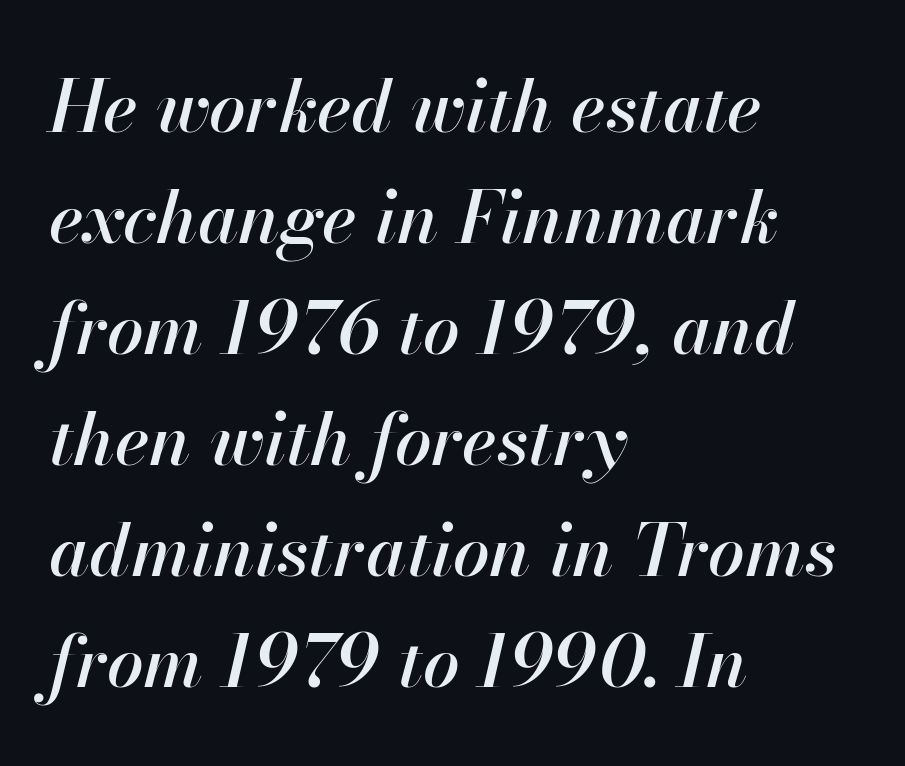
The image shows 73 px text type, italic (leaning right); set left-aligned, normal line spacing (1.52x), normal letter spacing, not underlined; high stroke contrast and a small x-height.
